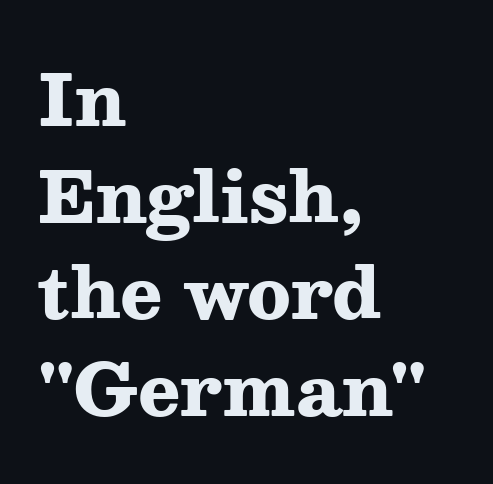
Caption: bold face, heavy strokes. The rendering uses a moderate line-height, typical for paragraphs. Left-aligned paragraph, ragged on the right. Character widths vary here, with narrow letters taking less room than wide ones. Italic: no, the glyphs are upright roman. The text was rendered using a seriffed face with decorative stroke endings.
